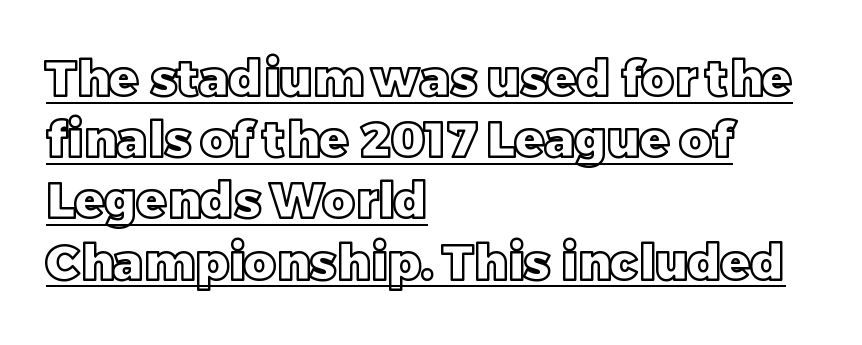
The image shows 49 px text type, upright; set left-aligned, normal line spacing (1.25x), normal letter spacing, underlined; a large x-height.
